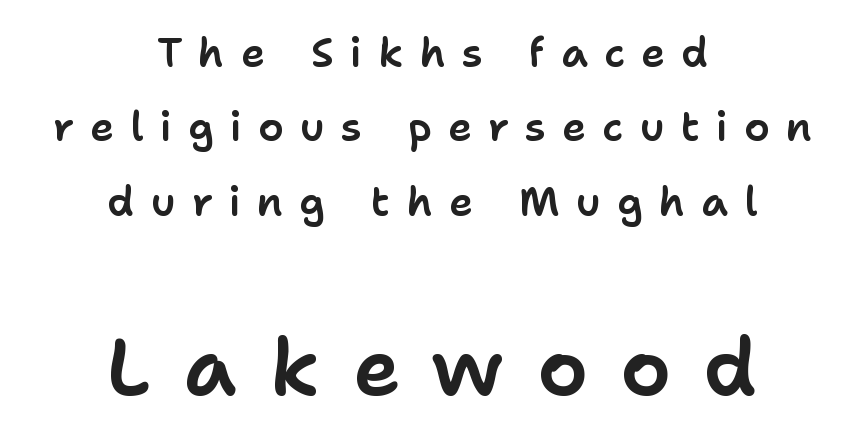
The image shows 80 px sans-serif type, upright; set centered, line spacing 1.86x, unusually wide letter spacing (+0.41 em), not underlined; the second (bottom) block is 2.0x larger; low stroke contrast and a medium x-height.
